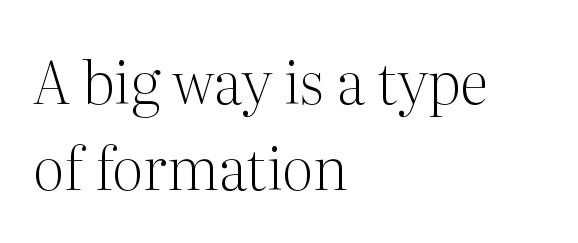
The image shows 59 px light serif type, upright; set left-aligned, normal line spacing (1.45x), normal letter spacing, not underlined; medium stroke contrast and a medium x-height.
